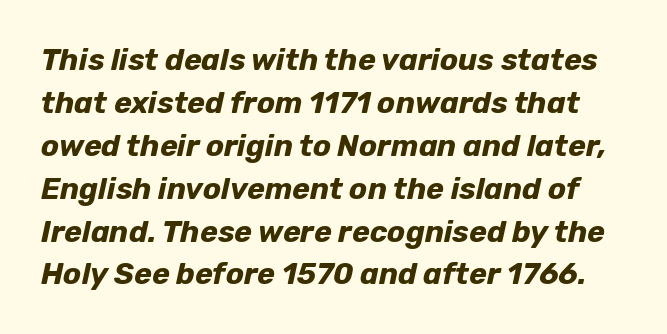
The passage shown is typed in a proportional face where columns would drift. Leading matches the norm, producing a regular column. Chunky letters — that's bold for sure. Tracking value appears to be zero — textbook default spacing.
